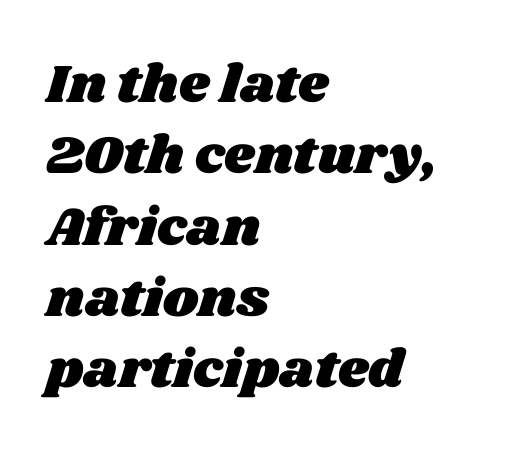
Q: Is the text underlined? A: No.
Q: How is the paragraph aligned? A: Left-aligned.
Q: Is the spacing between letters normal or unusually wide? A: Normal.
Q: Is the spacing between lines tight, normal or loose? A: Normal.
Q: Width (condensed, normal, or wide)? A: Wide.
Q: Stroke contrast? A: Medium.
Q: x-height? A: Large.
Q: Monospaced? A: No.
